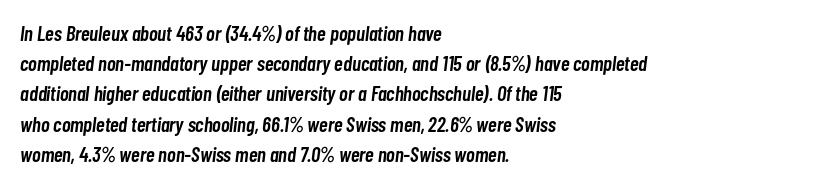
The image shows 21 px text type, italic (leaning right); set left-aligned, normal line spacing (1.44x), normal letter spacing, not underlined.
